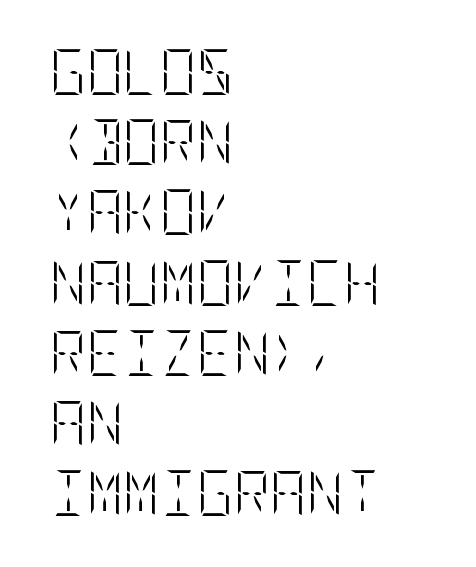
Q: Is the text bold? A: No.
Q: Is the text italic (slanted)? A: No, it is upright.
Q: Is the text underlined? A: No.
Q: How is the paragraph aligned? A: Left-aligned.
Q: Is the spacing between letters normal or unusually wide? A: Normal.
Q: Is the spacing between lines tight, normal or loose? A: Normal.
Q: Width (condensed, normal, or wide)? A: Condensed.
Q: Stroke contrast? A: Low.
Q: x-height? A: Large.
